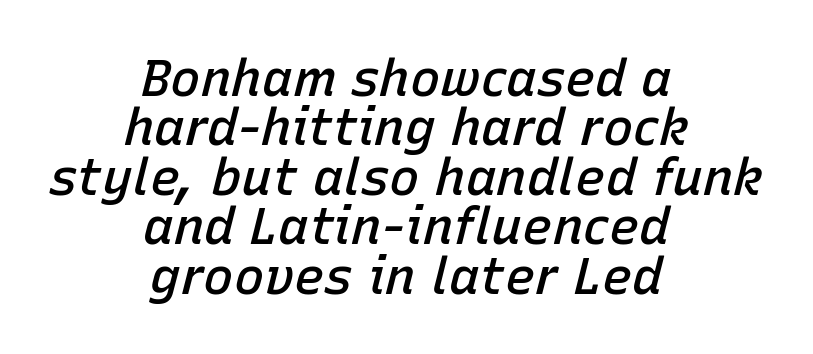
{"italic": "yes", "lean": "right", "slant_degrees": 15, "bold": "semi", "weight": "semibold", "width": "normal", "stroke_contrast": "low", "x_height": "medium", "monospaced": "no", "underline": "no", "align": "center", "line_spacing": "tight", "line_spacing_ratio": 0.97, "letter_spacing": "normal", "letter_spacing_em": 0.0, "glyph_px": 51}
